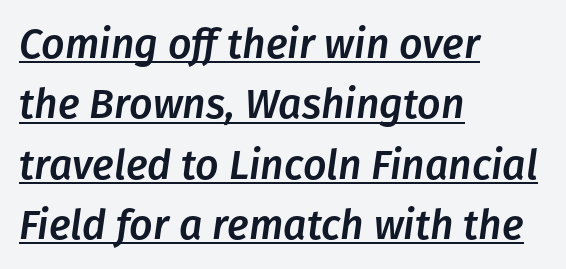
{"italic": "yes", "lean": "right", "slant_degrees": 8, "width": "normal", "stroke_contrast": "low", "x_height": "medium", "monospaced": "no", "underline": "yes", "align": "left", "line_spacing": "normal", "line_spacing_ratio": 1.47, "letter_spacing": "normal", "letter_spacing_em": 0.0, "glyph_px": 41}
